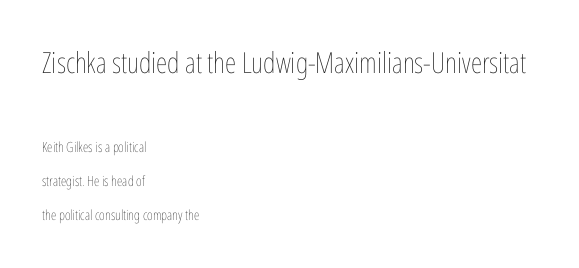
There is no visible air inserted between adjacent glyphs. Horizontal bands of white between lines are thick stripes. Reading top to bottom, the characters get smaller at the block break. No letter is thick-stroked: the sample isn't bold. Rendered with straight, roman letterforms.
